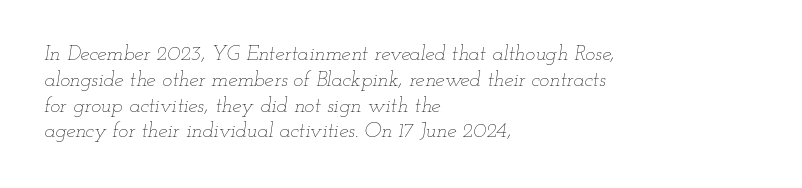
{"italic": "yes", "lean": "right", "slant_degrees": 12, "bold": "no", "underline": "no", "align": "left", "line_spacing_ratio": 1.23, "letter_spacing": "normal", "letter_spacing_em": 0.0, "glyph_px": 21}
